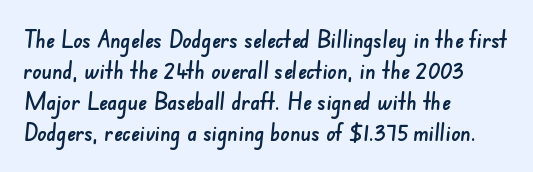
Characters follow at the spacing the type designer built in. Reading down the column, the eye jumps a familiar distance to each next line. Beneath every word, the page is bare. The typesetter chose a ragged-right arrangement here.
